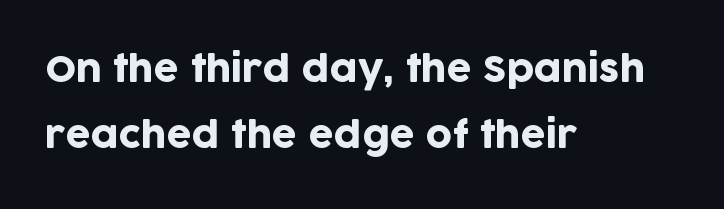
Compared with typical body copy, the letter spacing here is the same. Think of a printed novel: that variable character pitch is what you see here. Underlining? Definitely not there. The lettering stays uniformly vertical, giving the passage a roman look. Alignment: flush left. The letters carry no serifs — their stems end cleanly without finishing strokes.
